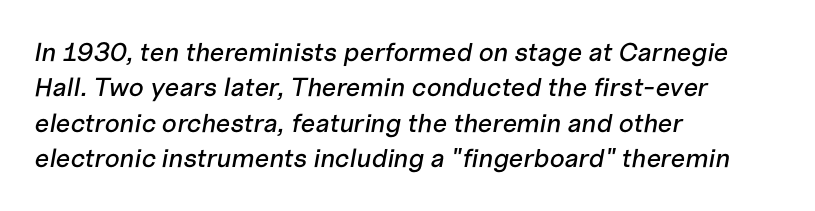
Q: Is the text italic (slanted)? A: Yes, it leans right by about 10 degrees.
Q: Is the text underlined? A: No.
Q: How is the paragraph aligned? A: Left-aligned.
Q: Is the spacing between letters normal or unusually wide? A: Normal.
Q: Is the spacing between lines tight, normal or loose? A: Normal.
